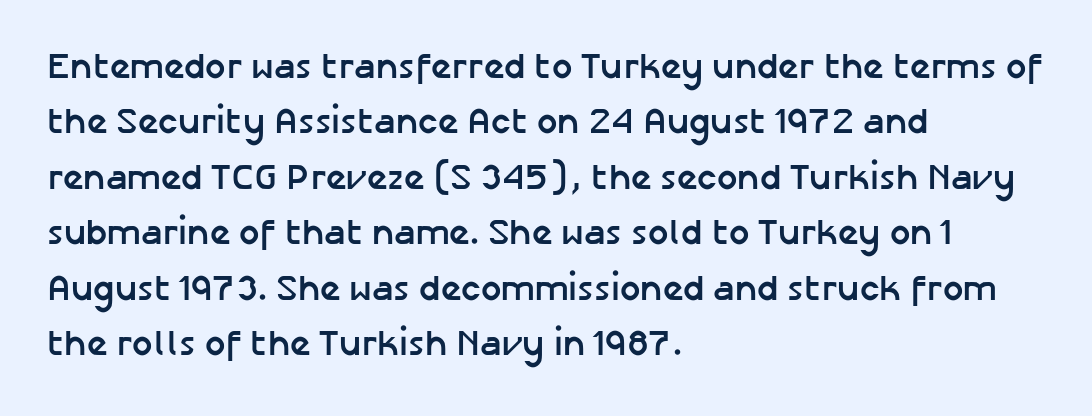
Note the varied advance widths — an 'i' is clearly narrower than an 'm'. Quick note: interline space is typical. The passage is arranged the way most books set body copy — flush left. Heavy-handed strokes throughout: this text is bold. To sum up the face: it is a sans, with no serifs. Posture: vertical.
